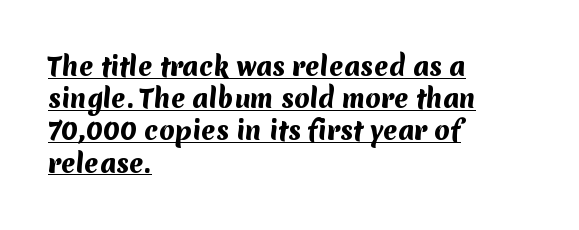
The image shows 25 px bold type; set left-aligned, normal line spacing (1.29x), normal letter spacing, underlined.
